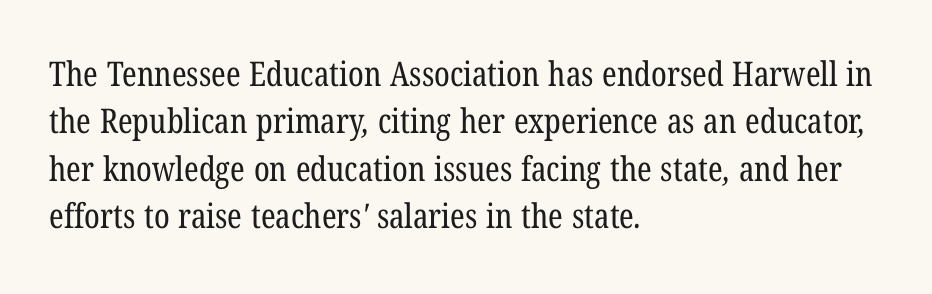
Q: Is the text bold? A: No.
Q: Is the typeface a serif or a sans-serif typeface? A: Serif.
Q: Is the text underlined? A: No.
Q: How is the paragraph aligned? A: Left-aligned.
Q: Is the spacing between letters normal or unusually wide? A: Normal.
Q: Is the spacing between lines tight, normal or loose? A: Normal.
Q: Width (condensed, normal, or wide)? A: Condensed.
Q: Stroke contrast? A: Low.
Q: x-height? A: Medium.
Q: Monospaced? A: No.
